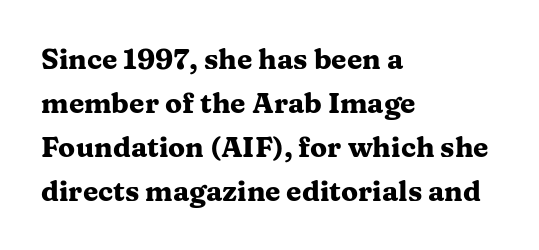
When letters stand straight like this, we call the style roman or upright. Proportional: the letters do not fall into vertical columns. Weight check: bold — yes, fully. Old-style or modern, the face here clearly has serifs.
